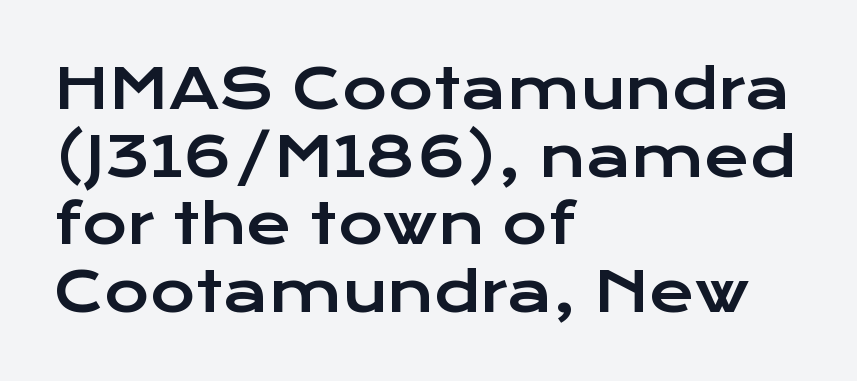
A student would call this left alignment; a typographer would say flush left, rag right. The rendering keeps characters at their native spacing. Stroke terminals: plain, sans-serif. The face used here is proportionally spaced, like ordinary book or web type.
